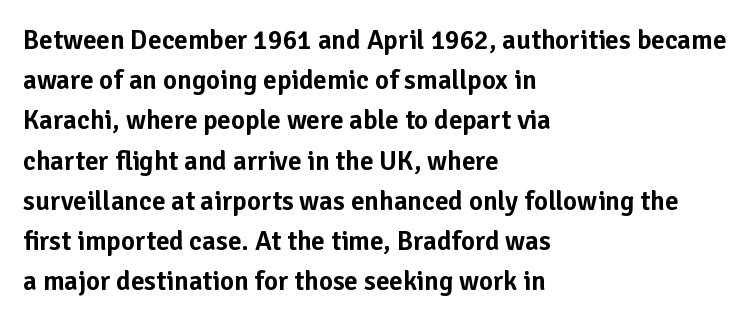
Q: Is the text italic (slanted)? A: No, it is upright.
Q: Is the text underlined? A: No.
Q: How is the paragraph aligned? A: Left-aligned.
Q: Is the spacing between letters normal or unusually wide? A: Normal.
Q: Is the spacing between lines tight, normal or loose? A: Normal.
